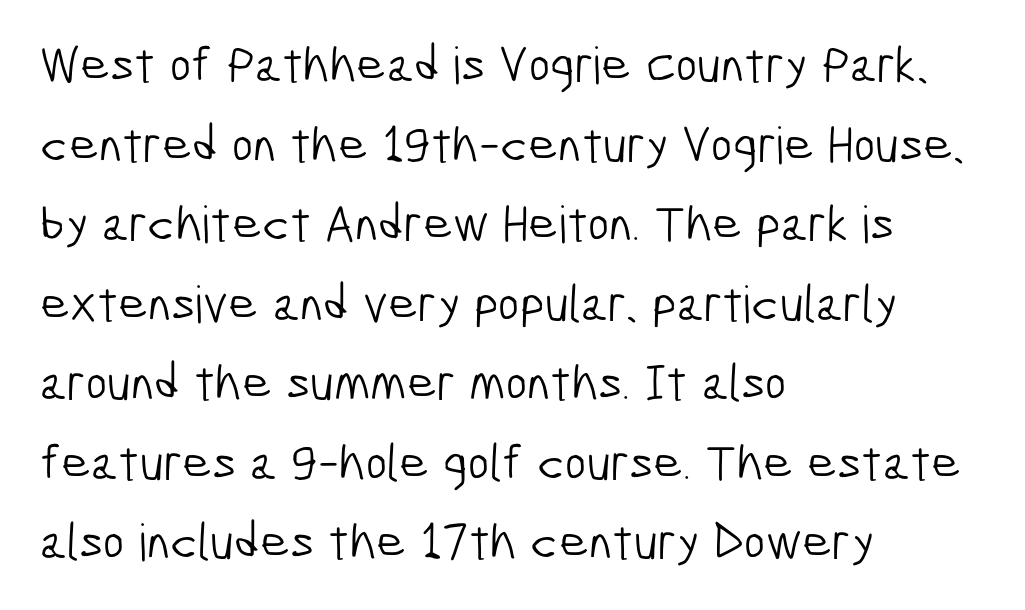
Summary of weight: not heavy and not bold. Tracking value appears to be zero — textbook default spacing. Are there feet on the stems? There aren't — it's a sans. Is this a fixed-width face? No — the glyphs have proportional, varying widths.
